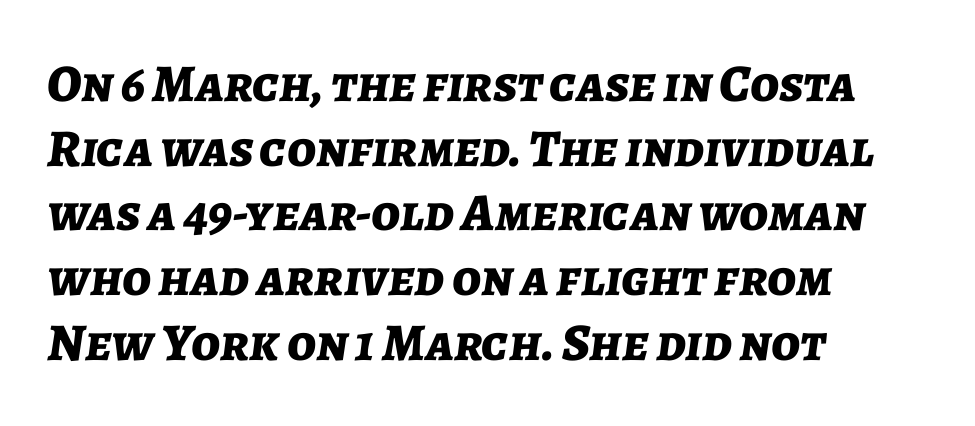
Q: Is the text bold? A: Yes.
Q: Is the text italic (slanted)? A: Yes, it leans right by about 7 degrees.
Q: Is the text underlined? A: No.
Q: How is the paragraph aligned? A: Left-aligned.
Q: Is the spacing between letters normal or unusually wide? A: Normal.
Q: Width (condensed, normal, or wide)? A: Normal.
Q: Stroke contrast? A: Low.
Q: x-height? A: Medium.
Q: Monospaced? A: No.
